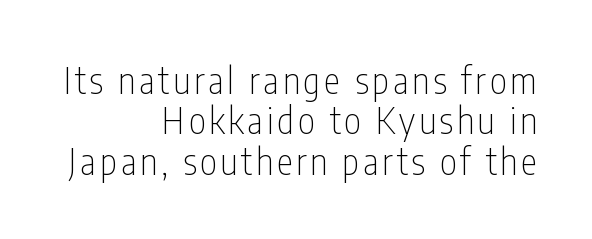
{"serif": "no", "italic": "no", "bold": "no", "weight": "thin", "width": "condensed", "stroke_contrast": "low", "x_height": "medium", "monospaced": "no", "underline": "no", "align": "right", "line_spacing": "tight", "line_spacing_ratio": 1.09, "glyph_px": 37}
